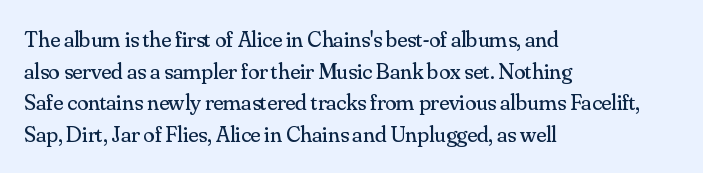
{"italic": "no", "bold": "no", "underline": "no", "align": "left", "line_spacing": "normal", "line_spacing_ratio": 1.38, "letter_spacing": "normal", "letter_spacing_em": 0.0, "glyph_px": 23}
